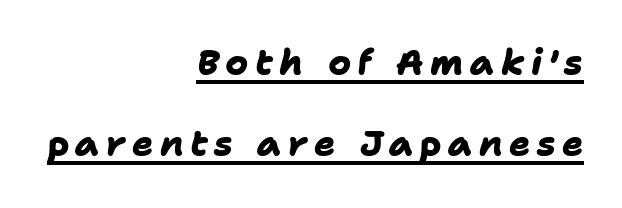
The image shows 35 px heavy sans-serif type; set right-aligned, loose line spacing (2.32x), underlined; low stroke contrast and a medium x-height.
